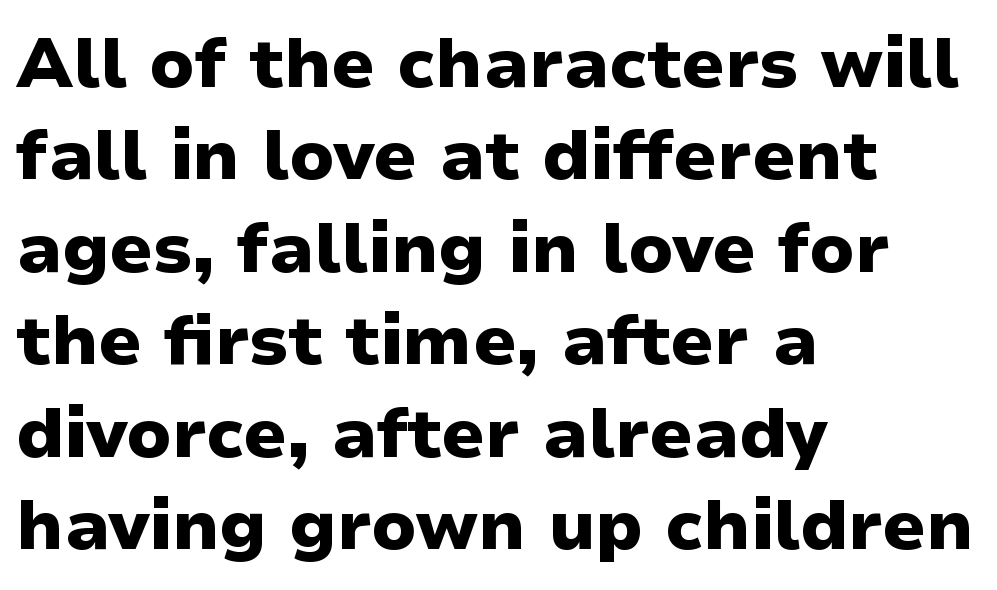
The image shows 70 px heavy sans-serif type, upright; set left-aligned, normal line spacing (1.32x), normal letter spacing, not underlined; low stroke contrast and a medium x-height.
